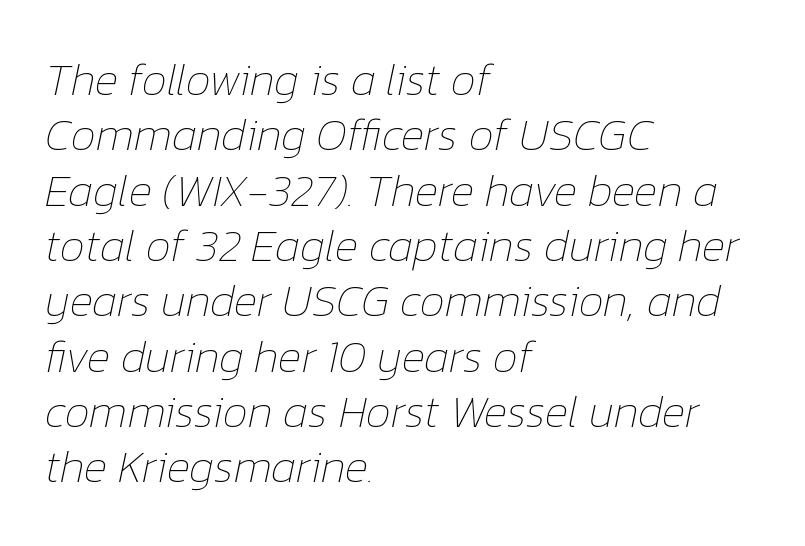
Q: Is the text bold? A: No.
Q: Is the text italic (slanted)? A: Yes, it leans right by about 12 degrees.
Q: Is the text underlined? A: No.
Q: How is the paragraph aligned? A: Left-aligned.
Q: Is the spacing between letters normal or unusually wide? A: Normal.
Q: Width (condensed, normal, or wide)? A: Normal.
Q: Stroke contrast? A: Low.
Q: x-height? A: Medium.
Q: Monospaced? A: No.
